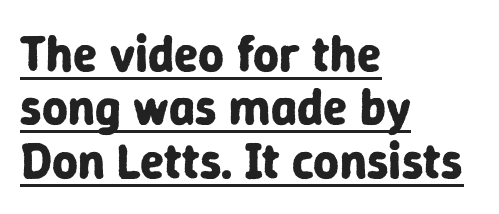
{"serif": "no", "italic": "no", "bold": "yes", "weight": "bold", "width": "normal", "stroke_contrast": "low", "x_height": "medium", "monospaced": "no", "underline": "yes", "align": "left", "line_spacing": "tight", "line_spacing_ratio": 1.07, "letter_spacing": "normal", "letter_spacing_em": 0.0, "glyph_px": 50}
